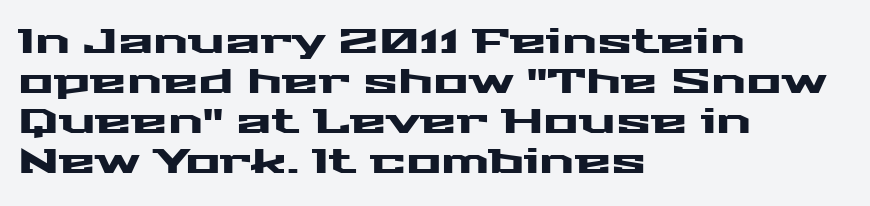
Q: Is the text italic (slanted)? A: No, it is upright.
Q: Is the typeface a serif or a sans-serif typeface? A: Sans-serif.
Q: Is the text underlined? A: No.
Q: How is the paragraph aligned? A: Left-aligned.
Q: Is the spacing between letters normal or unusually wide? A: Normal.
Q: Width (condensed, normal, or wide)? A: Wide.
Q: Stroke contrast? A: Medium.
Q: x-height? A: Medium.
Q: Monospaced? A: No.
